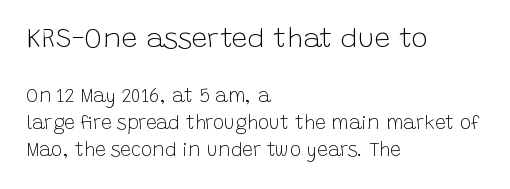
Q: Is the text bold? A: No.
Q: Is the text italic (slanted)? A: No, it is upright.
Q: Is the typeface a serif or a sans-serif typeface? A: Sans-serif.
Q: Is the text underlined? A: No.
Q: How is the paragraph aligned? A: Left-aligned.
Q: Is the spacing between letters normal or unusually wide? A: Normal.
Q: Is the spacing between lines tight, normal or loose? A: Normal.
Q: Which block of text is set in a larger size, the first (top) or the second (bottom)? A: The first (top) one.
Q: Width (condensed, normal, or wide)? A: Normal.
Q: Stroke contrast? A: Low.
Q: x-height? A: Large.
Q: Monospaced? A: No.
